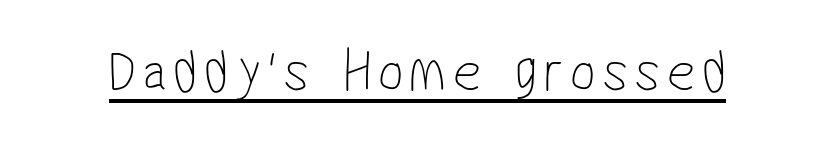
{"serif": "no", "bold": "no", "weight": "thin", "width": "condensed", "stroke_contrast": "low", "x_height": "medium", "monospaced": "no", "underline": "yes", "glyph_px": 61}
